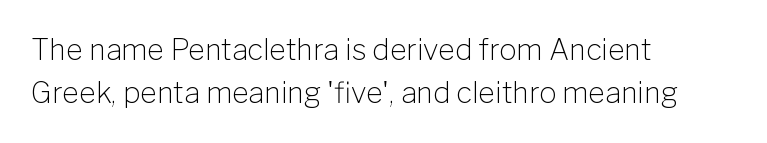
These glyphs show unthickened strokes, regular width or finer. Check where the strokes stop: nothing finishes them off — pure sans. Is this a fixed-width face? No — the glyphs have proportional, varying widths. Horizontally, the lines are justified to the leading edge only. Descenders are the only things crossing below the line.
